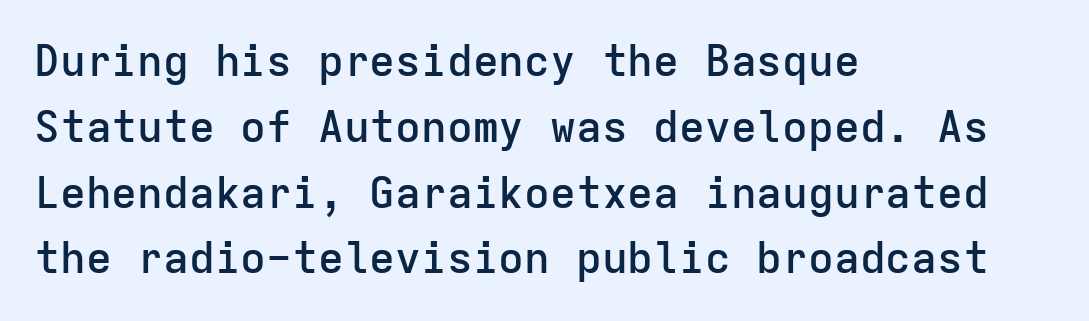
Q: Is the text bold? A: Semi-bold.
Q: Is the text italic (slanted)? A: No, it is upright.
Q: Is the typeface a serif or a sans-serif typeface? A: Sans-serif.
Q: Is the text underlined? A: No.
Q: How is the paragraph aligned? A: Left-aligned.
Q: Is the spacing between letters normal or unusually wide? A: Normal.
Q: Is the spacing between lines tight, normal or loose? A: Normal.
Q: Width (condensed, normal, or wide)? A: Normal.
Q: Stroke contrast? A: Low.
Q: x-height? A: Medium.
Q: Monospaced? A: Yes.
